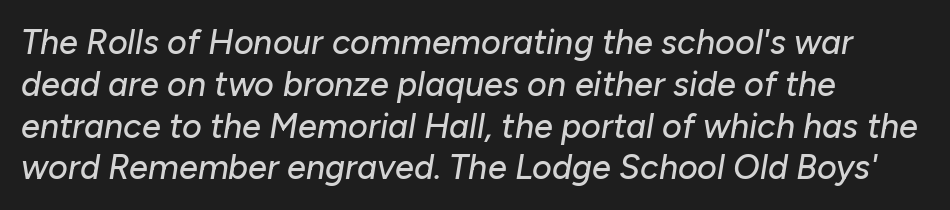
{"italic": "yes", "lean": "right", "slant_degrees": 10, "width": "normal", "stroke_contrast": "low", "x_height": "medium", "monospaced": "no", "underline": "no", "align": "left", "line_spacing_ratio": 1.23, "letter_spacing": "normal", "letter_spacing_em": 0.0, "glyph_px": 34}
